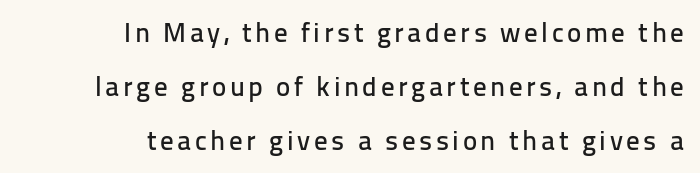
Q: Is the text italic (slanted)? A: No, it is upright.
Q: Is the text underlined? A: No.
Q: How is the paragraph aligned? A: Right-aligned.
Q: Is the spacing between lines tight, normal or loose? A: Loose.
